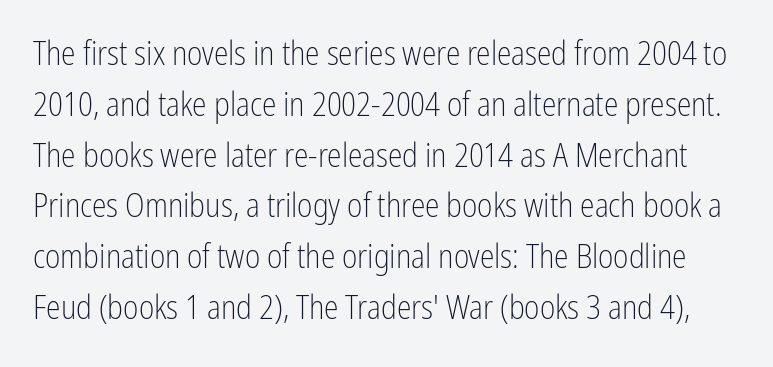
Q: Is the text bold? A: No.
Q: Is the text italic (slanted)? A: No, it is upright.
Q: Is the typeface a serif or a sans-serif typeface? A: Sans-serif.
Q: Is the text underlined? A: No.
Q: Is the spacing between letters normal or unusually wide? A: Normal.
Q: Is the spacing between lines tight, normal or loose? A: Normal.
Q: Width (condensed, normal, or wide)? A: Condensed.
Q: Stroke contrast? A: Low.
Q: x-height? A: Medium.
Q: Monospaced? A: No.
